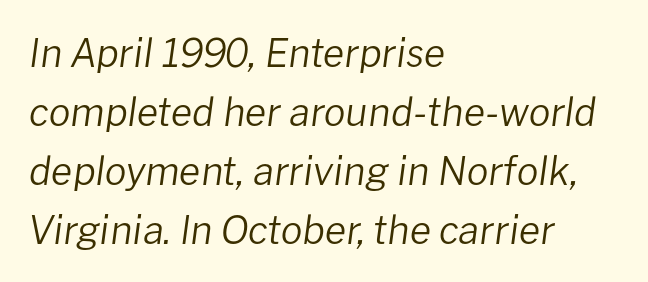
Q: Is the text bold? A: No.
Q: Is the text italic (slanted)? A: Yes, it leans right by about 8 degrees.
Q: Is the text underlined? A: No.
Q: How is the paragraph aligned? A: Left-aligned.
Q: Is the spacing between letters normal or unusually wide? A: Normal.
Q: Is the spacing between lines tight, normal or loose? A: Normal.
Q: Width (condensed, normal, or wide)? A: Normal.
Q: Stroke contrast? A: Low.
Q: x-height? A: Medium.
Q: Monospaced? A: No.
